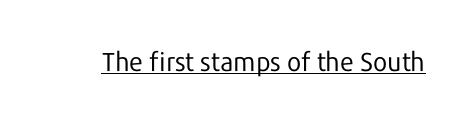
The image shows 26 px text type, upright; set normal letter spacing, underlined.
